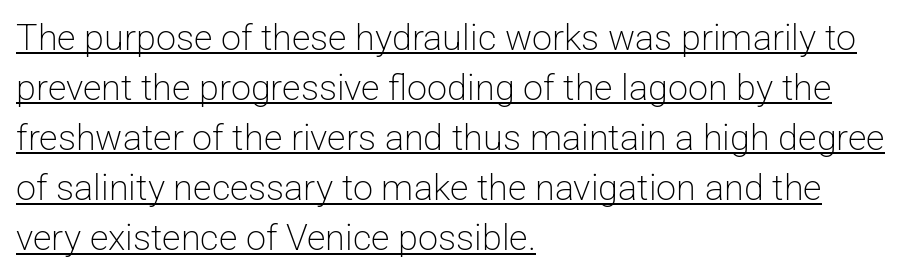
{"serif": "no", "italic": "no", "bold": "no", "weight": "light", "width": "normal", "stroke_contrast": "low", "x_height": "medium", "monospaced": "no", "underline": "yes", "align": "left", "line_spacing": "normal", "line_spacing_ratio": 1.39, "letter_spacing": "normal", "letter_spacing_em": 0.0, "glyph_px": 36}
